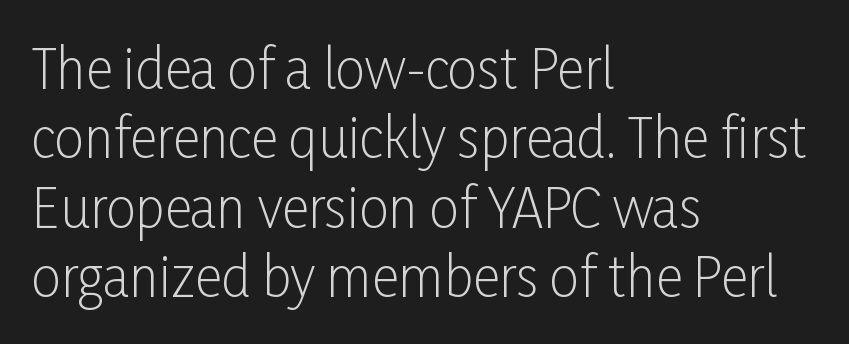
{"serif": "no", "italic": "no", "bold": "no", "weight": "light", "width": "condensed", "stroke_contrast": "low", "x_height": "medium", "monospaced": "no", "underline": "no", "align": "left", "line_spacing": "normal", "line_spacing_ratio": 1.31, "letter_spacing": "normal", "letter_spacing_em": 0.0, "glyph_px": 53}
